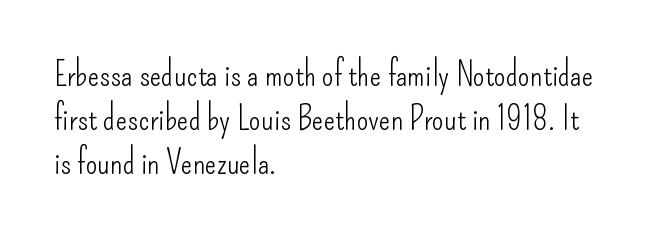
Counters stay open thanks to moderate or lighter strokes. Upright lettering throughout. Notice how the passage keeps a crisp vertical edge on the left only. Only glyphs here, with clear space below each row.
